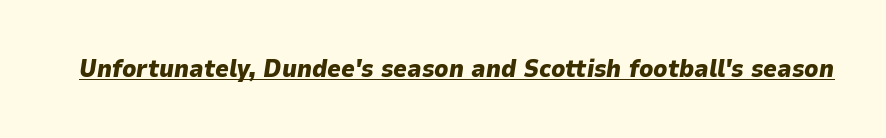
The image shows 24 px bold type, italic (leaning right); set normal letter spacing, underlined.
